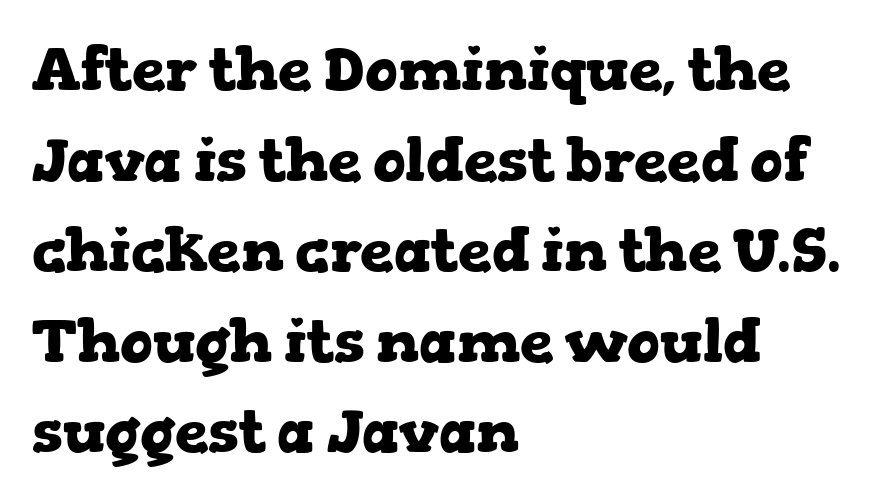
The block of text has a typical density, with ordinary space between rows. The letters advance in unequal steps, a hallmark of proportional type. The rendering shows small feet on the letterforms — a serif design. The lettering holds an erect, upright posture throughout. Honestly, there is no underline to notice here at all.
